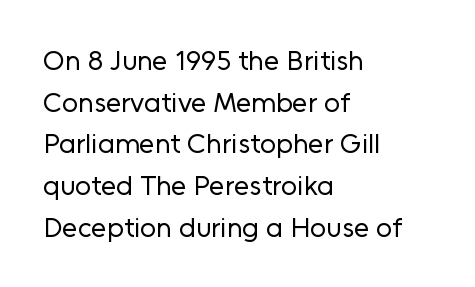
{"serif": "no", "italic": "no", "bold": "no", "weight": "regular", "width": "normal", "stroke_contrast": "low", "x_height": "medium", "monospaced": "no", "underline": "no", "align": "left", "line_spacing": "normal", "line_spacing_ratio": 1.49, "letter_spacing": "normal", "letter_spacing_em": 0.0, "glyph_px": 28}
